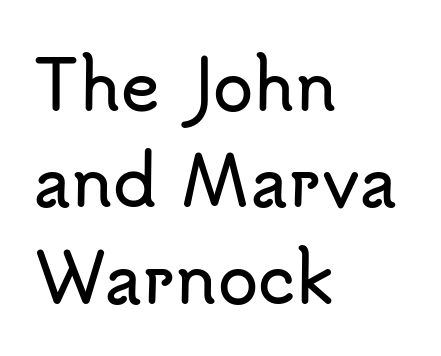
{"serif": "no", "italic": "no", "width": "normal", "stroke_contrast": "low", "x_height": "small", "monospaced": "no", "underline": "no", "align": "left", "line_spacing": "normal", "line_spacing_ratio": 1.46, "letter_spacing": "normal", "letter_spacing_em": 0.0, "glyph_px": 66}
